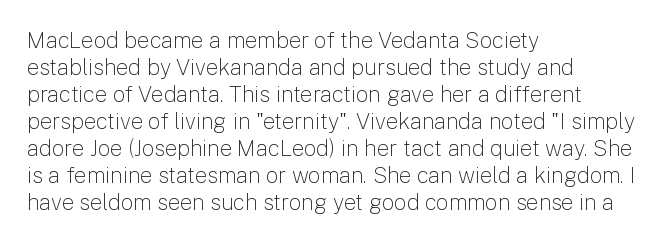
The image shows 22 px text type, upright; set left-aligned, line spacing 1.23x, normal letter spacing, not underlined.
